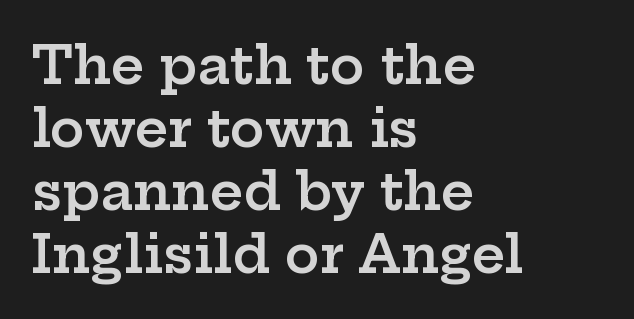
Q: Is the text bold? A: Semi-bold.
Q: Is the text italic (slanted)? A: No, it is upright.
Q: Is the typeface a serif or a sans-serif typeface? A: Serif.
Q: Is the text underlined? A: No.
Q: How is the paragraph aligned? A: Left-aligned.
Q: Is the spacing between letters normal or unusually wide? A: Normal.
Q: Width (condensed, normal, or wide)? A: Wide.
Q: Stroke contrast? A: Low.
Q: x-height? A: Medium.
Q: Monospaced? A: No.
